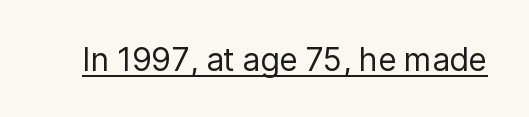
Q: Is the text bold? A: No.
Q: Is the text italic (slanted)? A: No, it is upright.
Q: Is the typeface a serif or a sans-serif typeface? A: Sans-serif.
Q: Is the text underlined? A: Yes.
Q: Is the spacing between letters normal or unusually wide? A: Normal.
Q: Width (condensed, normal, or wide)? A: Normal.
Q: Stroke contrast? A: Low.
Q: x-height? A: Medium.
Q: Monospaced? A: No.
